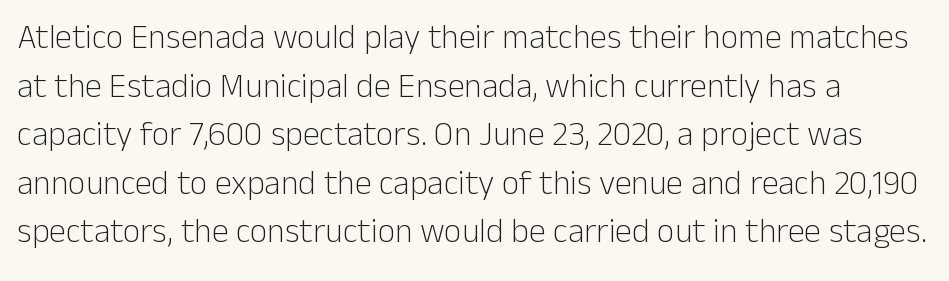
Q: Is the text bold? A: No.
Q: Is the text italic (slanted)? A: No, it is upright.
Q: Is the typeface a serif or a sans-serif typeface? A: Sans-serif.
Q: Is the text underlined? A: No.
Q: Is the spacing between letters normal or unusually wide? A: Normal.
Q: Is the spacing between lines tight, normal or loose? A: Normal.
Q: Width (condensed, normal, or wide)? A: Normal.
Q: Stroke contrast? A: Low.
Q: x-height? A: Medium.
Q: Monospaced? A: No.
